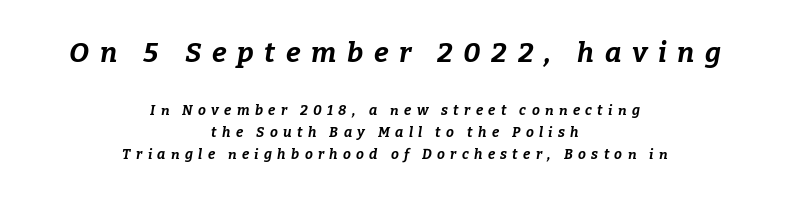
{"italic": "yes", "lean": "right", "slant_degrees": 9, "bold": "yes", "weight": "bold", "width": "normal", "stroke_contrast": "low", "x_height": "medium", "monospaced": "no", "underline": "no", "align": "center", "line_spacing": "normal", "line_spacing_ratio": 1.57, "letter_spacing": "wide", "letter_spacing_em": 0.38, "larger_block": "first", "size_ratio": 2.0, "glyph_px": 28}
